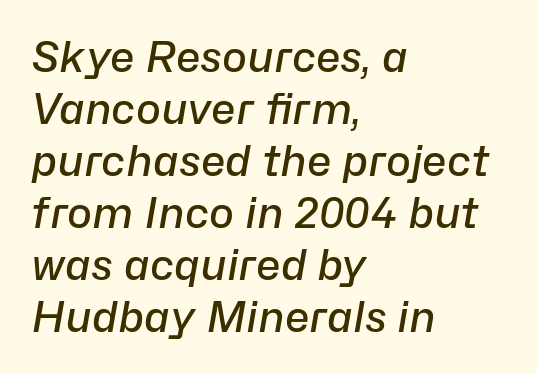
Q: Is the text bold? A: Semi-bold.
Q: Is the text italic (slanted)? A: Yes, it leans right by about 10 degrees.
Q: Is the text underlined? A: No.
Q: How is the paragraph aligned? A: Left-aligned.
Q: Is the spacing between letters normal or unusually wide? A: Normal.
Q: Width (condensed, normal, or wide)? A: Normal.
Q: Stroke contrast? A: Low.
Q: x-height? A: Medium.
Q: Monospaced? A: No.
